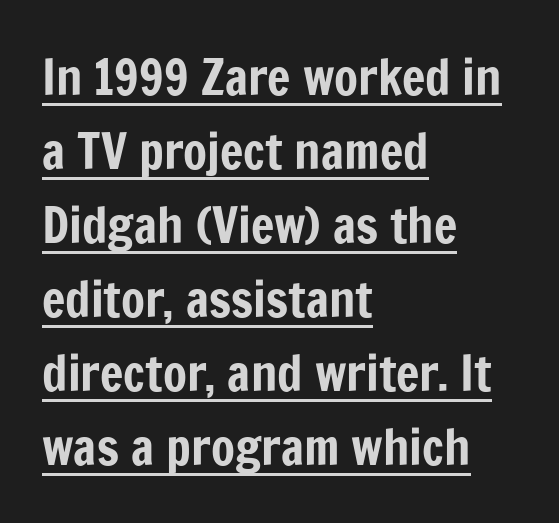
A typesetter would label this face a sans. Leading matches the norm, producing a regular column. Italic: no, the glyphs are upright roman. How are the letters spaced? Ordinarily, with no added tracking. Visually the block forms a straight wall on the left and a jagged coastline on the right. The string is rendered with underlining switched on.
